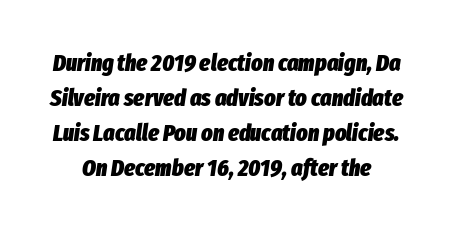
The image shows 24 px bold type, italic (leaning right); set normal line spacing (1.46x), normal letter spacing, not underlined.
